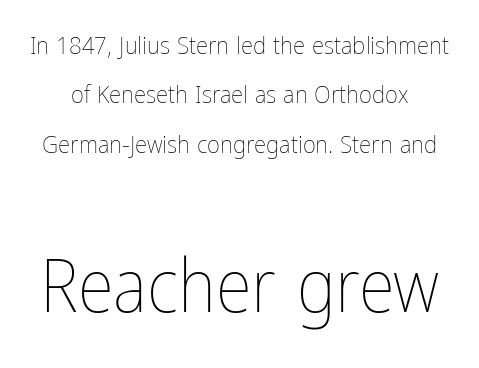
Q: Is the text bold? A: No.
Q: Is the text italic (slanted)? A: No, it is upright.
Q: Is the text underlined? A: No.
Q: Is the spacing between letters normal or unusually wide? A: Normal.
Q: Is the spacing between lines tight, normal or loose? A: Loose.
Q: Which block of text is set in a larger size, the first (top) or the second (bottom)? A: The second (bottom) one.
Q: Width (condensed, normal, or wide)? A: Condensed.
Q: Stroke contrast? A: Low.
Q: x-height? A: Medium.
Q: Monospaced? A: No.
